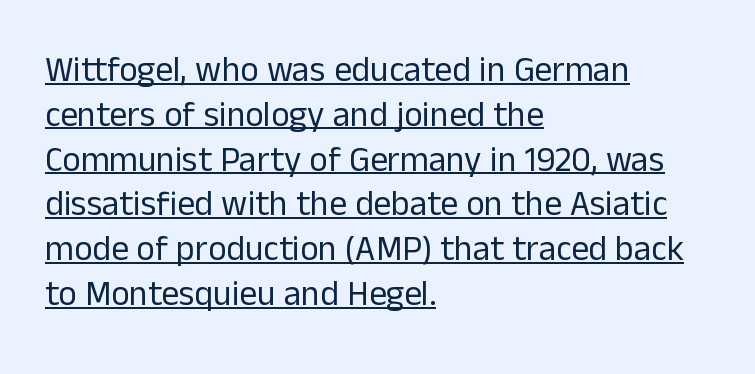
{"serif": "no", "italic": "no", "bold": "no", "weight": "regular", "width": "normal", "stroke_contrast": "low", "x_height": "medium", "monospaced": "no", "underline": "yes", "align": "left", "line_spacing": "normal", "line_spacing_ratio": 1.28, "letter_spacing": "normal", "letter_spacing_em": 0.0, "glyph_px": 35}
